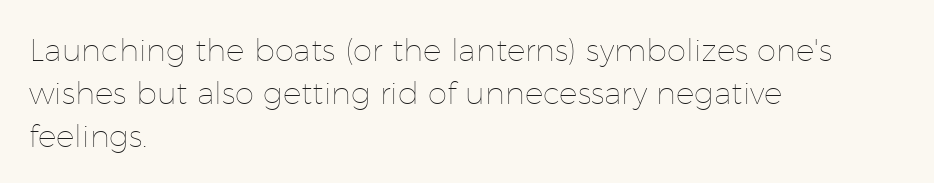
The image shows 31 px thin type, upright; set left-aligned, normal line spacing (1.38x), normal letter spacing, not underlined; low stroke contrast and a medium x-height.
